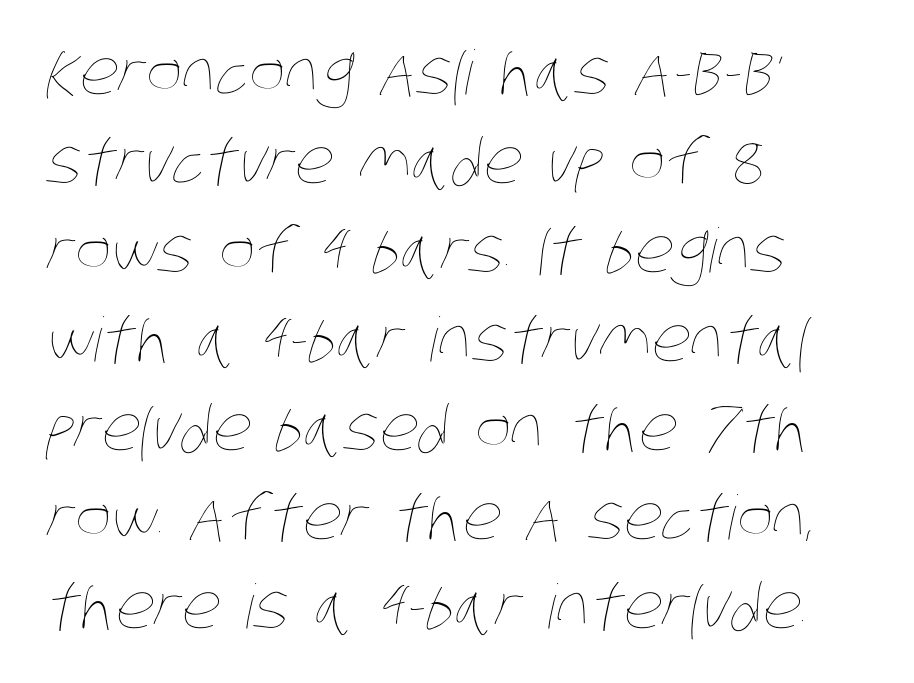
{"bold": "no", "weight": "thin", "width": "condensed", "stroke_contrast": "low", "x_height": "large", "monospaced": "no", "underline": "no", "align": "left", "line_spacing": "normal", "line_spacing_ratio": 1.46, "letter_spacing": "normal", "letter_spacing_em": 0.0, "glyph_px": 61}
